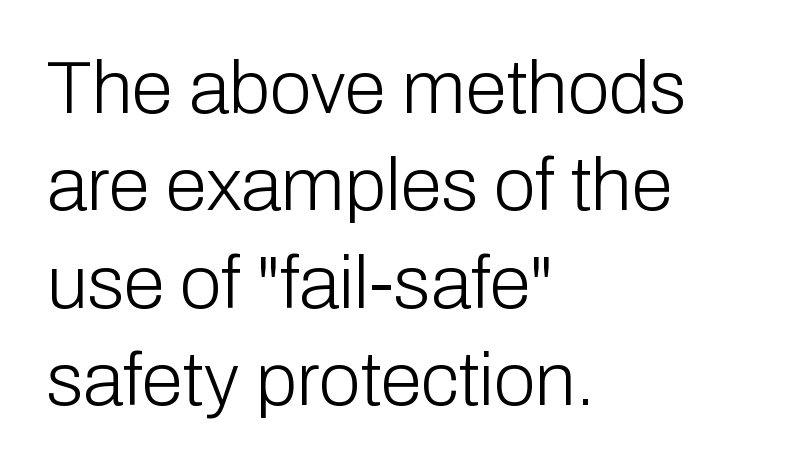
{"serif": "no", "italic": "no", "bold": "no", "weight": "light", "width": "normal", "stroke_contrast": "low", "x_height": "medium", "monospaced": "no", "underline": "no", "align": "left", "line_spacing": "normal", "line_spacing_ratio": 1.3, "letter_spacing": "normal", "letter_spacing_em": 0.0, "glyph_px": 75}
